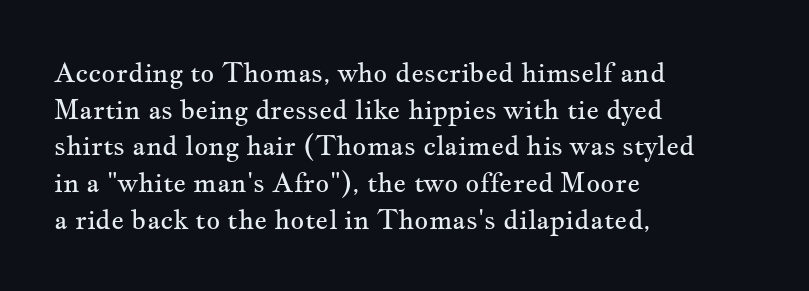
Q: Is the text bold? A: No.
Q: Is the text italic (slanted)? A: No, it is upright.
Q: Is the text underlined? A: No.
Q: How is the paragraph aligned? A: Left-aligned.
Q: Is the spacing between letters normal or unusually wide? A: Normal.
Q: Is the spacing between lines tight, normal or loose? A: Normal.
